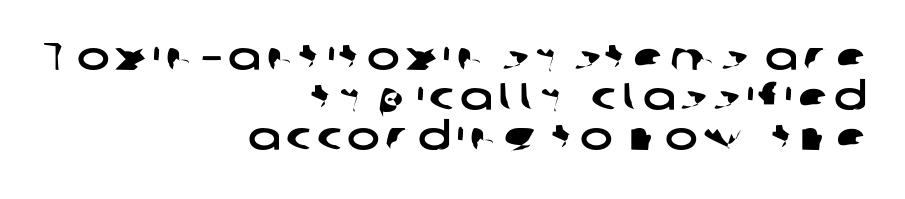
The image shows 39 px wide sans-serif type; set right-aligned, tight line spacing (1.03x), not underlined; low stroke contrast and a medium x-height.
